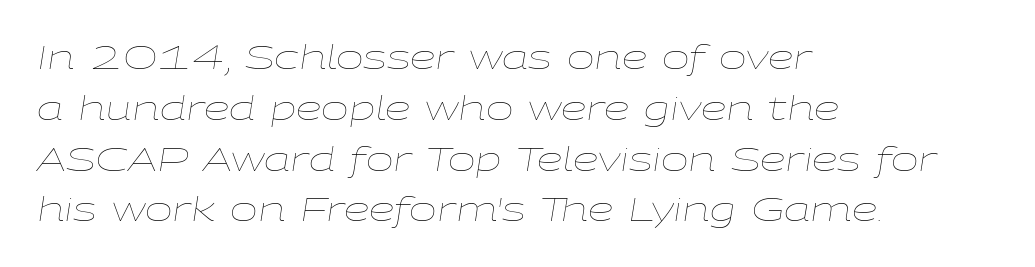
Q: Is the text bold? A: No.
Q: Is the text italic (slanted)? A: Yes, it leans right by about 9 degrees.
Q: Is the text underlined? A: No.
Q: How is the paragraph aligned? A: Left-aligned.
Q: Is the spacing between letters normal or unusually wide? A: Normal.
Q: Is the spacing between lines tight, normal or loose? A: Normal.
Q: Width (condensed, normal, or wide)? A: Wide.
Q: Stroke contrast? A: Low.
Q: x-height? A: Medium.
Q: Monospaced? A: No.
